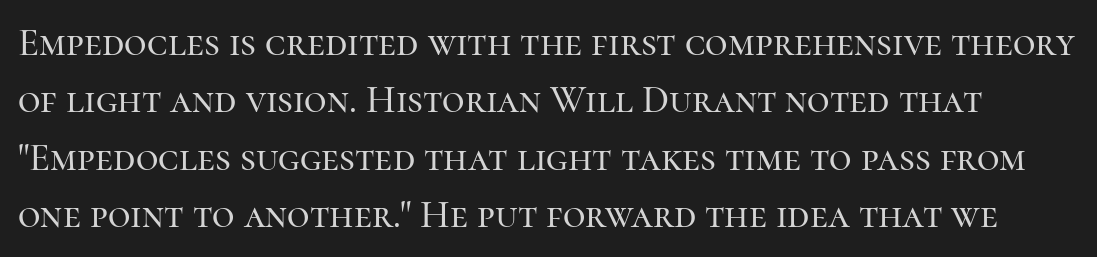
The rendering uses natural spacing where letterforms have individual widths. This rendering leaves character spacing at its baseline value. Look at the bottom of the vertical strokes: they flare into serifs here. The glyphs are unaccompanied by any horizontal stroke below them. In terms of leading, this rendering sits right in the middle.
